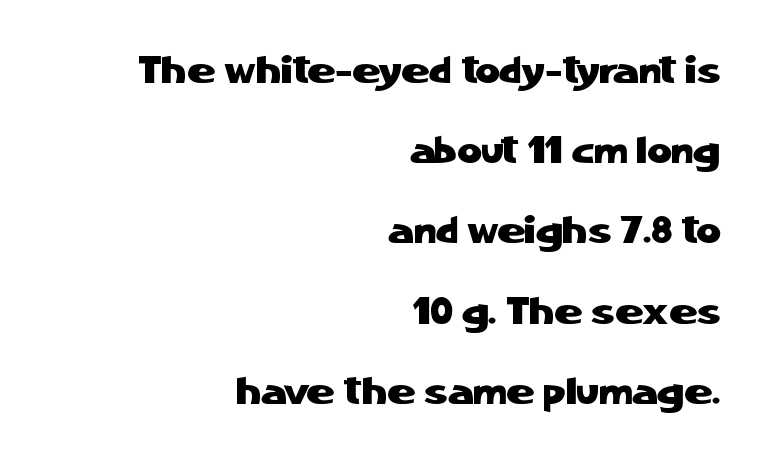
Quick note: interline space is abundant. Clear beneath every line of the passage. What kind of face is this? One without serifs — a sans. Each letter keeps its own natural width here, so spacing adapts to shape. Posture: vertical. These lines stack with their right ends in a neat column.
